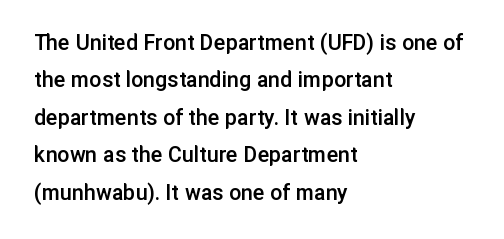
The image shows 24 px text type, upright; set left-aligned, normal line spacing (1.56x), normal letter spacing, not underlined.
